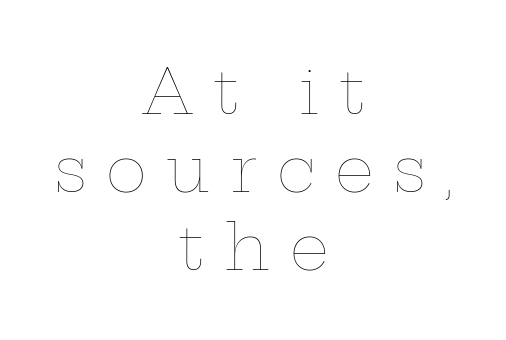
{"italic": "no", "bold": "no", "weight": "thin", "width": "wide", "stroke_contrast": "low", "x_height": "medium", "monospaced": "no", "underline": "no", "align": "center", "line_spacing": "normal", "line_spacing_ratio": 1.26, "letter_spacing": "wide", "letter_spacing_em": 0.32, "glyph_px": 62}
